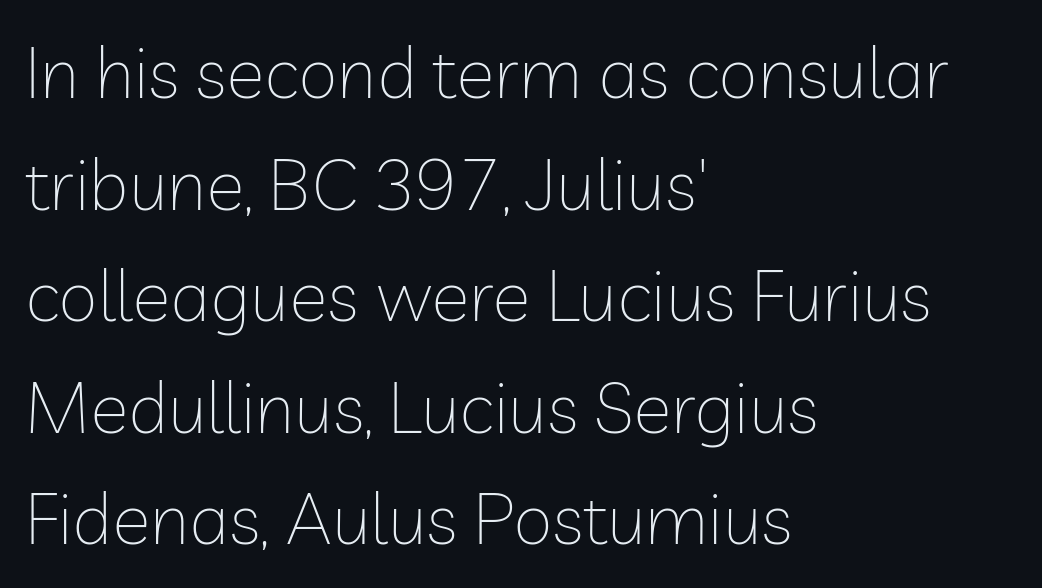
Q: Is the text bold? A: No.
Q: Is the text italic (slanted)? A: No, it is upright.
Q: Is the typeface a serif or a sans-serif typeface? A: Sans-serif.
Q: Is the text underlined? A: No.
Q: How is the paragraph aligned? A: Left-aligned.
Q: Is the spacing between letters normal or unusually wide? A: Normal.
Q: Is the spacing between lines tight, normal or loose? A: Normal.
Q: Width (condensed, normal, or wide)? A: Normal.
Q: Stroke contrast? A: Low.
Q: x-height? A: Medium.
Q: Monospaced? A: No.
